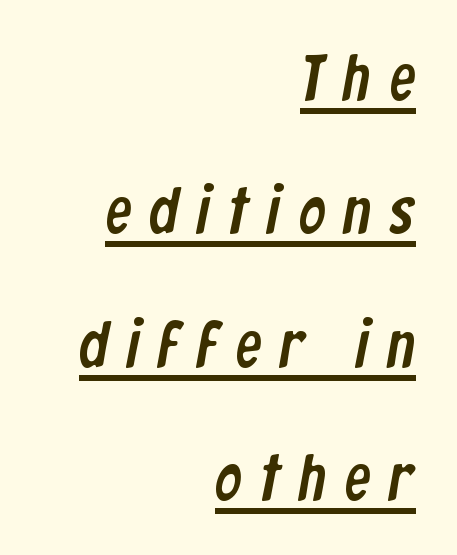
Q: Is the typeface a serif or a sans-serif typeface? A: Sans-serif.
Q: Is the text underlined? A: Yes.
Q: How is the paragraph aligned? A: Right-aligned.
Q: Is the spacing between letters normal or unusually wide? A: Unusually wide.
Q: Is the spacing between lines tight, normal or loose? A: Loose.
Q: Width (condensed, normal, or wide)? A: Condensed.
Q: Stroke contrast? A: Low.
Q: x-height? A: Medium.
Q: Monospaced? A: No.
